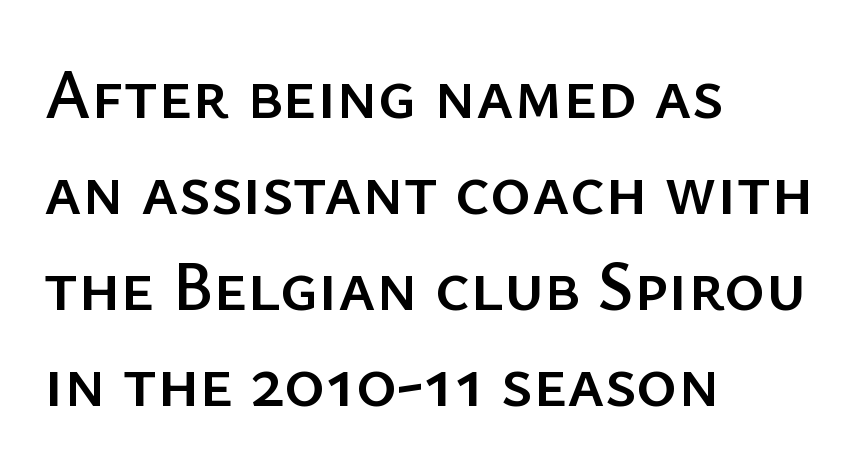
Successive baselines arrive at the customary interval. Posture: upright roman. Letters rest on an invisible, unmarked baseline. The tracking reads as untouched default to a designer's eye. Note: no serifs on the glyphs.
